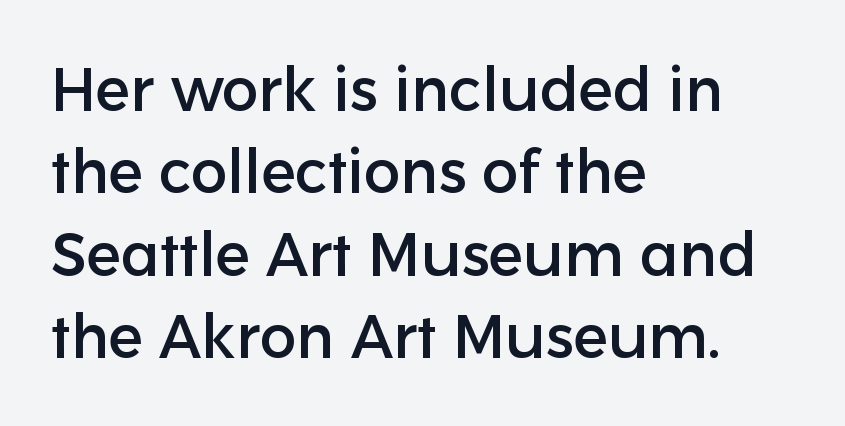
Q: Is the text italic (slanted)? A: No, it is upright.
Q: Is the typeface a serif or a sans-serif typeface? A: Sans-serif.
Q: Is the text underlined? A: No.
Q: How is the paragraph aligned? A: Left-aligned.
Q: Is the spacing between letters normal or unusually wide? A: Normal.
Q: Is the spacing between lines tight, normal or loose? A: Normal.
Q: Width (condensed, normal, or wide)? A: Normal.
Q: Stroke contrast? A: Low.
Q: x-height? A: Medium.
Q: Monospaced? A: No.
